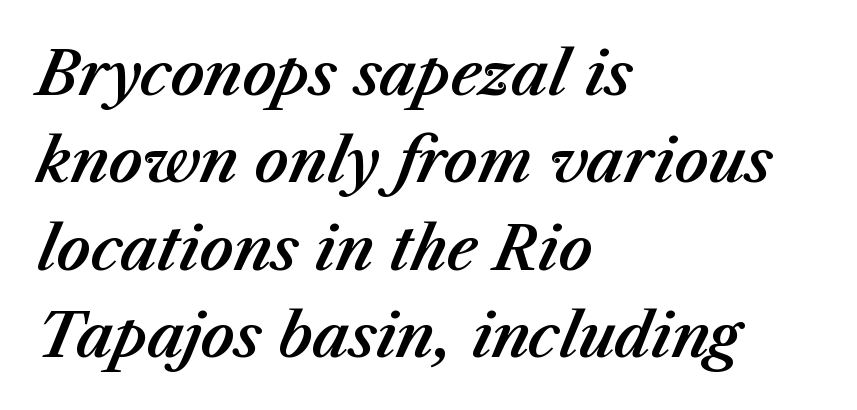
Q: Is the text italic (slanted)? A: Yes, it leans right by about 23 degrees.
Q: Is the text underlined? A: No.
Q: How is the paragraph aligned? A: Left-aligned.
Q: Is the spacing between letters normal or unusually wide? A: Normal.
Q: Is the spacing between lines tight, normal or loose? A: Normal.
Q: Width (condensed, normal, or wide)? A: Normal.
Q: Stroke contrast? A: Medium.
Q: x-height? A: Medium.
Q: Monospaced? A: No.
